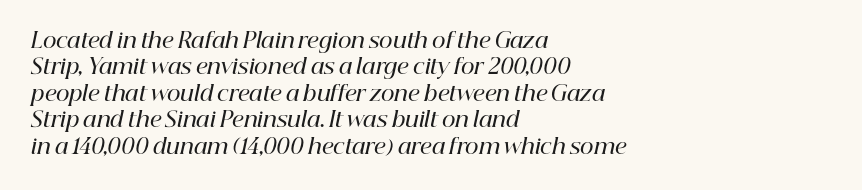
Q: Is the text bold? A: Semi-bold.
Q: Is the text italic (slanted)? A: Yes, it leans right by about 12 degrees.
Q: Is the text underlined? A: No.
Q: How is the paragraph aligned? A: Left-aligned.
Q: Is the spacing between letters normal or unusually wide? A: Normal.
Q: Is the spacing between lines tight, normal or loose? A: Normal.
